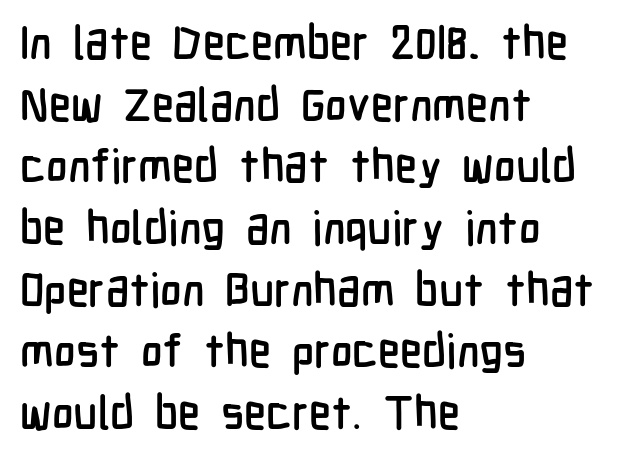
Glance below the letters and you will spot only blank space. A typesetter would call this proportional, since set widths differ per character. Type style note: lacks serifs. Each line starts at the same left margin while the right side varies. The letterforms sit shoulder to shoulder at normal distance.
